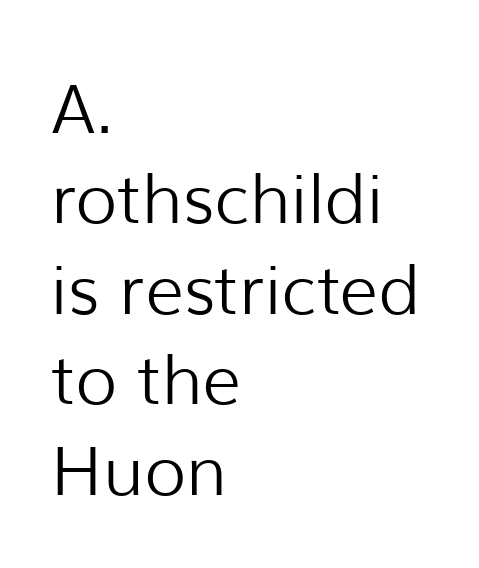
The image shows 68 px light sans-serif type, upright; set left-aligned, normal line spacing (1.33x), normal letter spacing, not underlined; low stroke contrast and a medium x-height.
